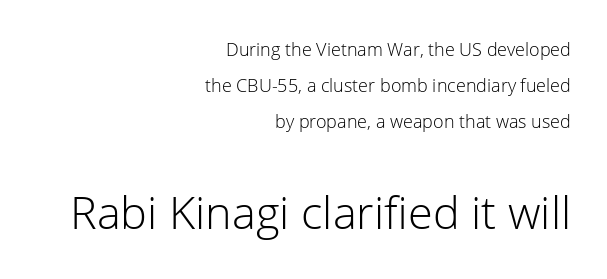
The line texture is even and compact thanks to regular tracking. The typesetting does not lean heavy: it is not bold. Posture: straight, roman, zero tilt. The characters display no serif detailing; their extremities are plain. Think of a printed novel: that variable character pitch is what you see here. The letters in the lower block stand taller than those in the block above.
